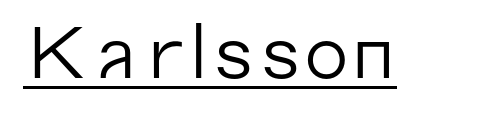
The face used here appears with an underline applied. The strokes are not fattened; the text isn't bold. You can tell from the bare stems that sans-serif type was used. Varying glyph widths throughout — classic text-font behaviour. The axis of the letterforms is exactly vertical. Nothing unusual about the tracking: characters are spaced as the font intends.
